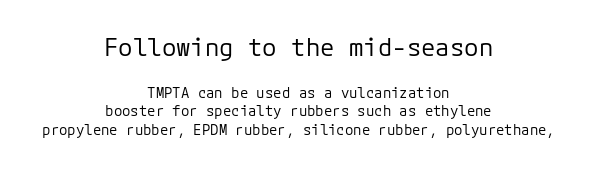
Which chunk is bigger? The first one — the top block dwarfs the bottom. A typesetter would call this leading conventional body-copy spacing. Check under the words: just untouched page. If you folded the block vertically in half, each line would mirror itself in length. Think standard paragraph weight, or any step lighter than that. Letter spacing: default.
